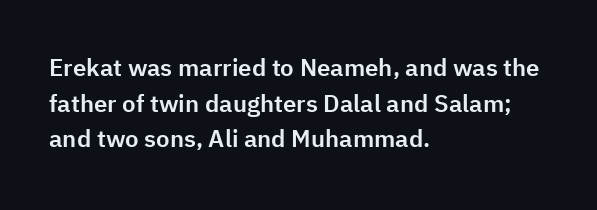
{"italic": "no", "underline": "no", "align": "left", "line_spacing": "normal", "line_spacing_ratio": 1.48, "letter_spacing": "normal", "letter_spacing_em": 0.0, "glyph_px": 24}
